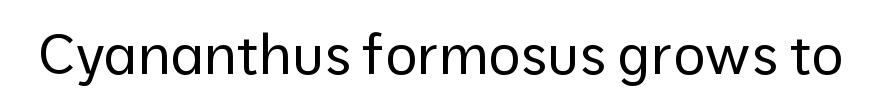
A typesetter would call this proportional, since set widths differ per character. The font sits on the lighter half of the weight spectrum, regular included. Italic? Not at all — the glyphs are vertical. Clear beneath every line of the passage. The letters sit at their default tracking, neither squeezed nor spread. This sample uses a sans-serif face.
